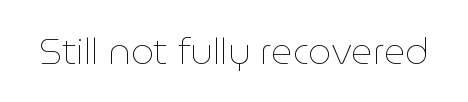
The image shows 37 px thin type, upright; set normal letter spacing, not underlined; low stroke contrast and a medium x-height.
